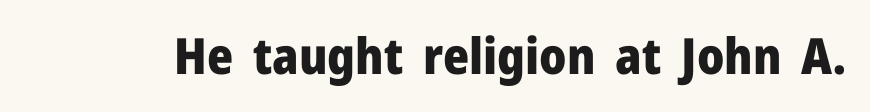
Q: Is the text bold? A: Yes.
Q: Is the text italic (slanted)? A: No, it is upright.
Q: Is the typeface a serif or a sans-serif typeface? A: Sans-serif.
Q: Is the text underlined? A: No.
Q: Is the spacing between letters normal or unusually wide? A: Normal.
Q: Width (condensed, normal, or wide)? A: Normal.
Q: Stroke contrast? A: Low.
Q: x-height? A: Medium.
Q: Monospaced? A: No.
